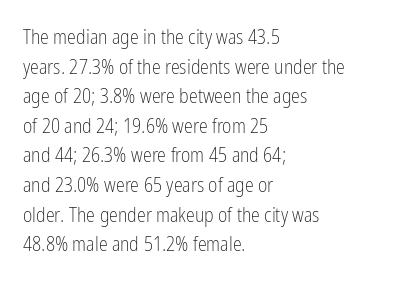
The image shows 20 px text type, upright; set left-aligned, normal line spacing (1.48x), normal letter spacing, not underlined.
